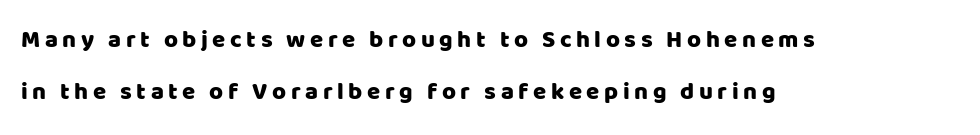
Q: Is the text italic (slanted)? A: No, it is upright.
Q: Is the text underlined? A: No.
Q: How is the paragraph aligned? A: Left-aligned.
Q: Is the spacing between lines tight, normal or loose? A: Loose.
